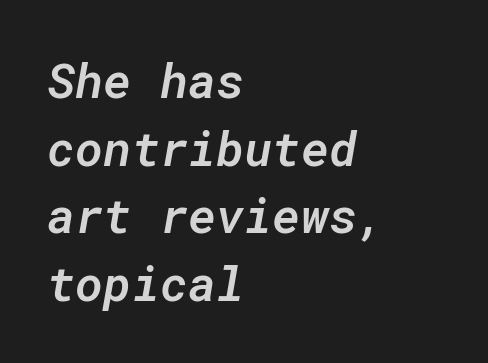
Every character here occupies the same horizontal width, giving the sample a typewriter-like rhythm. The horizontal fit of the characters is conventional and even. Italic? Definitely — the glyphs are oblique. Words float on clear page, feet unadorned. Successive baselines arrive at the customary interval. The rendering anchors every line to the left-hand side.
